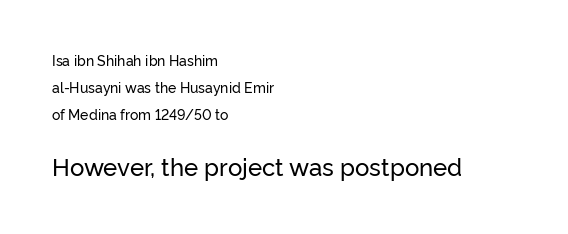
{"italic": "no", "underline": "no", "align": "left", "line_spacing": "loose", "line_spacing_ratio": 1.94, "letter_spacing": "normal", "letter_spacing_em": 0.0, "larger_block": "second", "size_ratio": 1.71, "glyph_px": 24}
